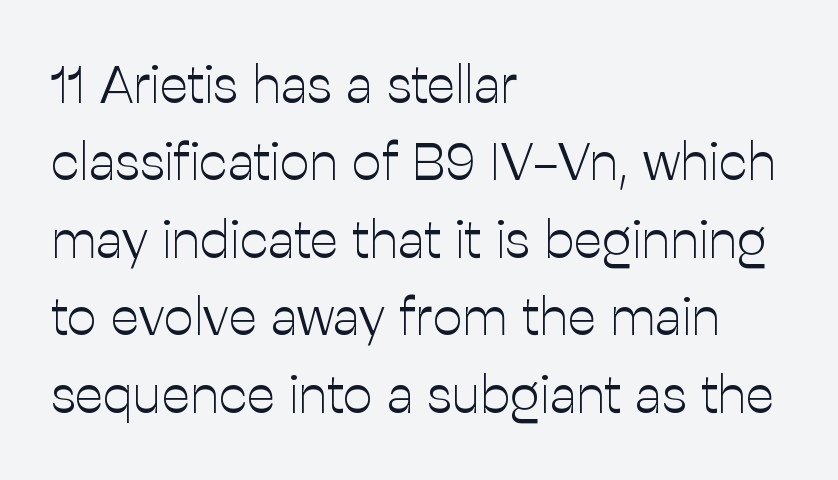
{"serif": "no", "italic": "no", "bold": "no", "weight": "light", "width": "normal", "stroke_contrast": "low", "x_height": "medium", "monospaced": "no", "underline": "no", "align": "left", "line_spacing": "normal", "line_spacing_ratio": 1.46, "letter_spacing": "normal", "letter_spacing_em": 0.0, "glyph_px": 53}
